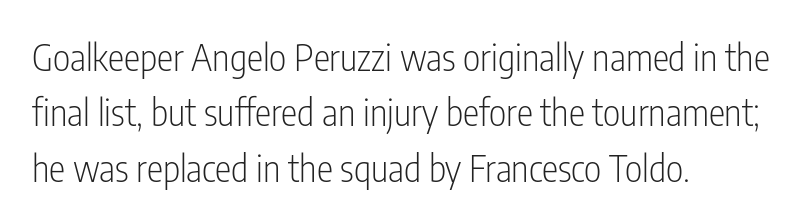
Any mark beneath the type? The region is blank. A classic flush-left, rag-right setting is used for this passage. The typeface chosen for these lines omits serifs. The line texture is even and compact thanks to regular tracking.
